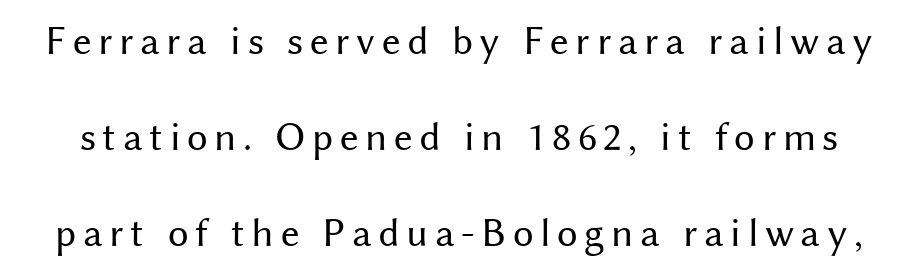
{"serif": "no", "italic": "no", "bold": "no", "weight": "regular", "width": "normal", "stroke_contrast": "medium", "x_height": "medium", "monospaced": "no", "underline": "no", "line_spacing": "loose", "line_spacing_ratio": 2.34, "glyph_px": 41}
